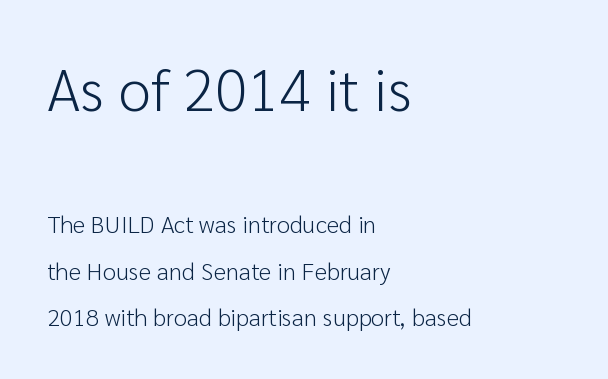
The image shows 59 px light sans-serif type, upright; set left-aligned, loose line spacing (1.92x), normal letter spacing, not underlined; the first (top) block is 2.46x larger; low stroke contrast and a medium x-height.
